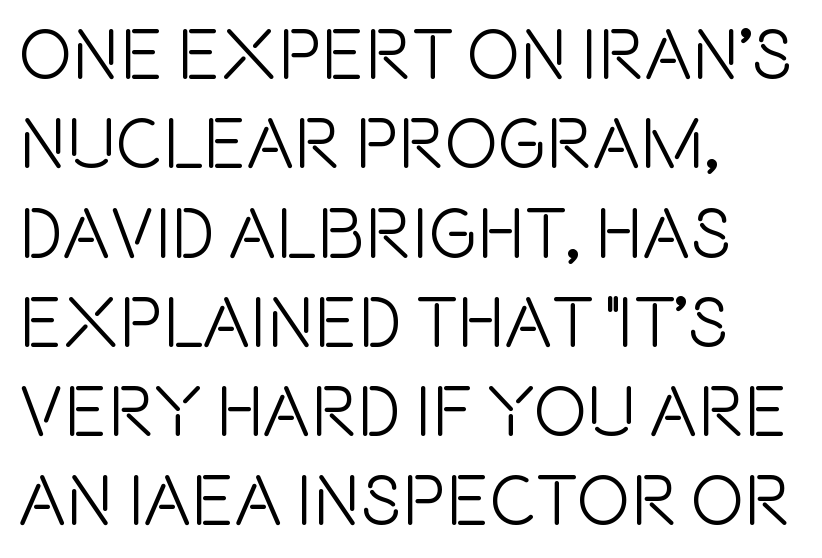
{"serif": "no", "italic": "no", "width": "condensed", "x_height": "large", "monospaced": "no", "underline": "no", "align": "left", "line_spacing_ratio": 1.24, "letter_spacing": "normal", "letter_spacing_em": 0.0, "glyph_px": 72}
